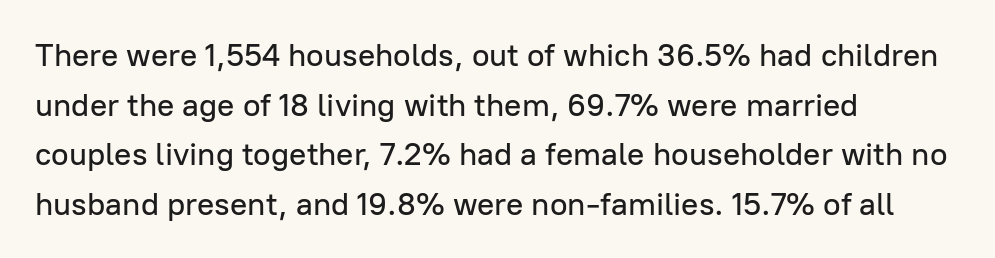
Q: Is the text italic (slanted)? A: No, it is upright.
Q: Is the typeface a serif or a sans-serif typeface? A: Sans-serif.
Q: Is the text underlined? A: No.
Q: How is the paragraph aligned? A: Left-aligned.
Q: Is the spacing between letters normal or unusually wide? A: Normal.
Q: Is the spacing between lines tight, normal or loose? A: Normal.
Q: Width (condensed, normal, or wide)? A: Normal.
Q: Stroke contrast? A: Low.
Q: x-height? A: Medium.
Q: Monospaced? A: No.
